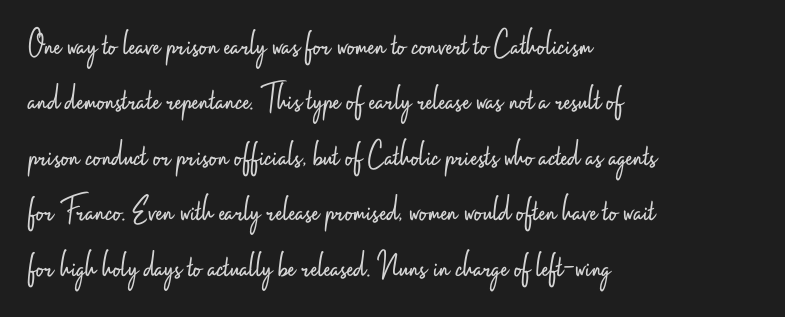
{"serif": "no", "bold": "no", "weight": "light", "width": "condensed", "stroke_contrast": "low", "x_height": "small", "monospaced": "no", "underline": "no", "align": "left", "line_spacing": "normal", "line_spacing_ratio": 1.46, "letter_spacing": "normal", "letter_spacing_em": 0.0, "glyph_px": 38}
